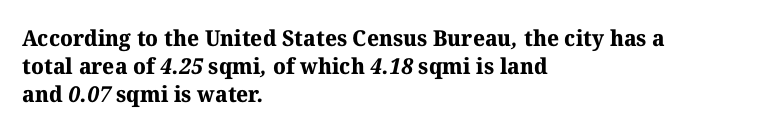
{"bold": "yes", "underline": "no", "align": "left", "line_spacing": "normal", "line_spacing_ratio": 1.28, "letter_spacing": "normal", "letter_spacing_em": 0.0, "glyph_px": 22}
